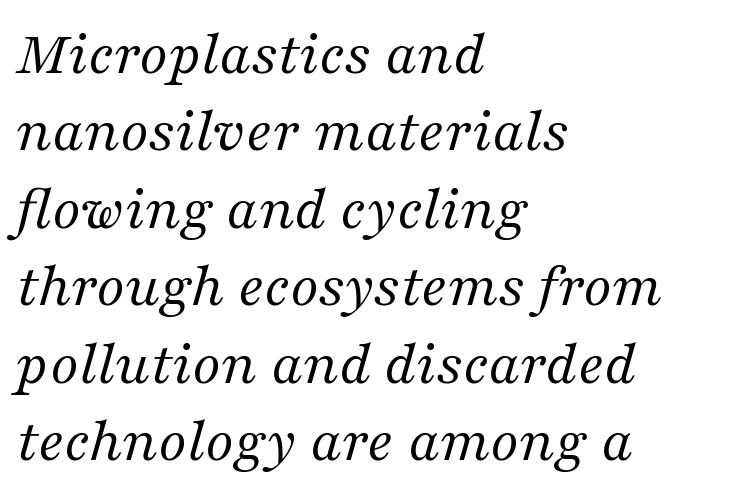
The image shows 64 px regular-weight serif type, italic (leaning right); set left-aligned, line spacing 1.21x, normal letter spacing, not underlined; medium stroke contrast and a medium x-height.
